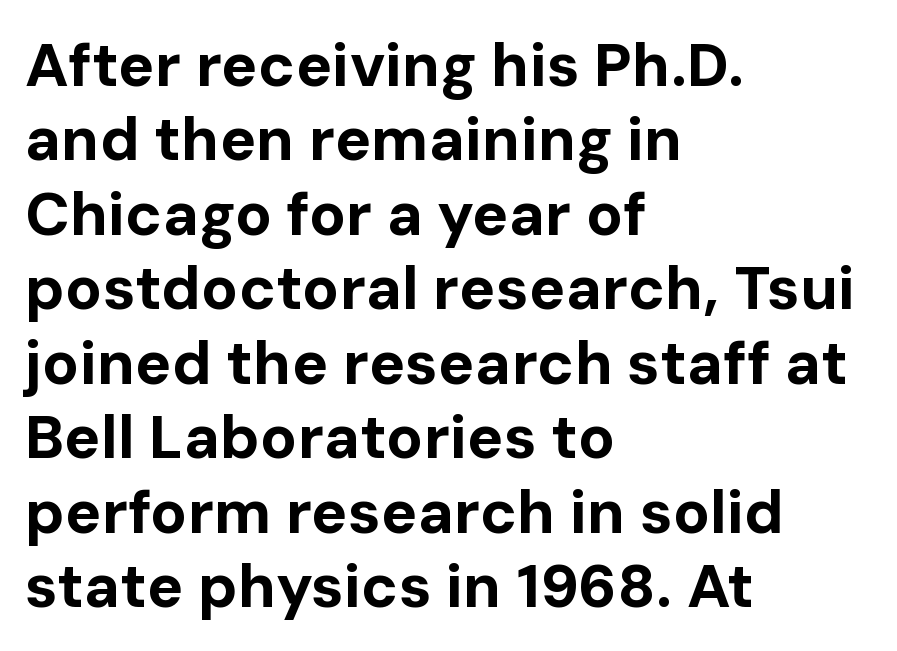
The image shows 61 px bold sans-serif type, upright; set left-aligned, line spacing 1.22x, normal letter spacing, not underlined; low stroke contrast and a medium x-height.
